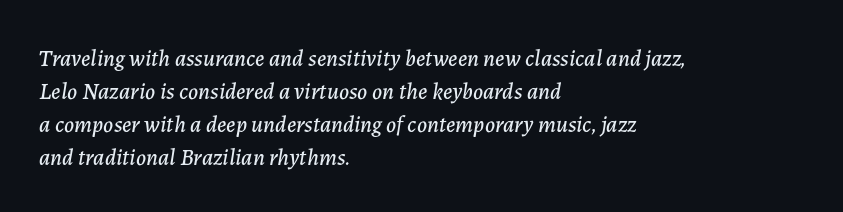
The image shows 23 px text type, italic (leaning right); set left-aligned, normal line spacing (1.44x), normal letter spacing, not underlined.
